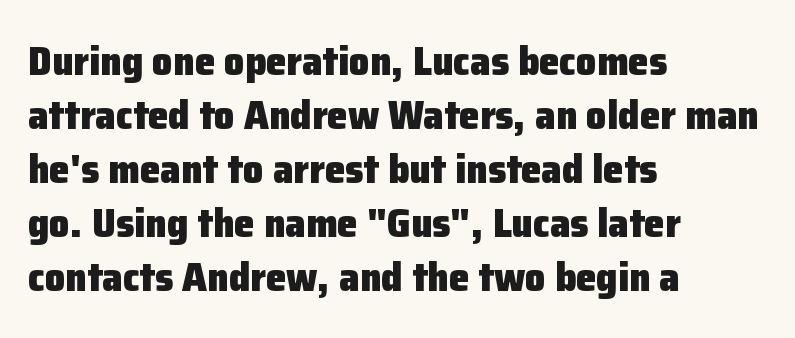
Q: Is the text bold? A: Yes.
Q: Is the text italic (slanted)? A: No, it is upright.
Q: Is the typeface a serif or a sans-serif typeface? A: Sans-serif.
Q: Is the text underlined? A: No.
Q: How is the paragraph aligned? A: Left-aligned.
Q: Is the spacing between letters normal or unusually wide? A: Normal.
Q: Is the spacing between lines tight, normal or loose? A: Normal.
Q: Width (condensed, normal, or wide)? A: Normal.
Q: Stroke contrast? A: Low.
Q: x-height? A: Medium.
Q: Monospaced? A: No.
